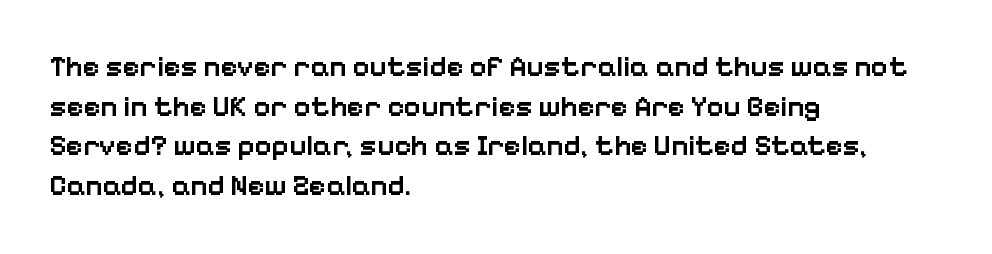
The type sits square on the baseline with zero lean. This sample is left-justified, so line endings fall wherever the words run out. Think of a printed novel: that variable character pitch is what you see here. Typographic density is moderately raised because the face is semibold. The zone under the glyphs is completely vacant.
